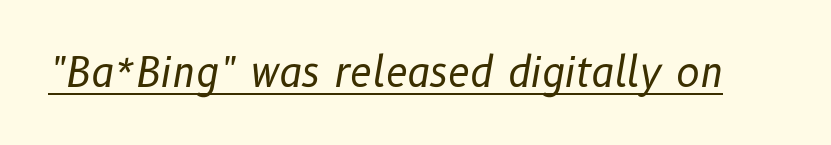
Here the designer chose a conventional face with non-uniform glyph widths. Emphasis is given by a line drawn under the lettering. The letters are slanted; this is an italic face. Weight class: somewhere from thin through regular.
